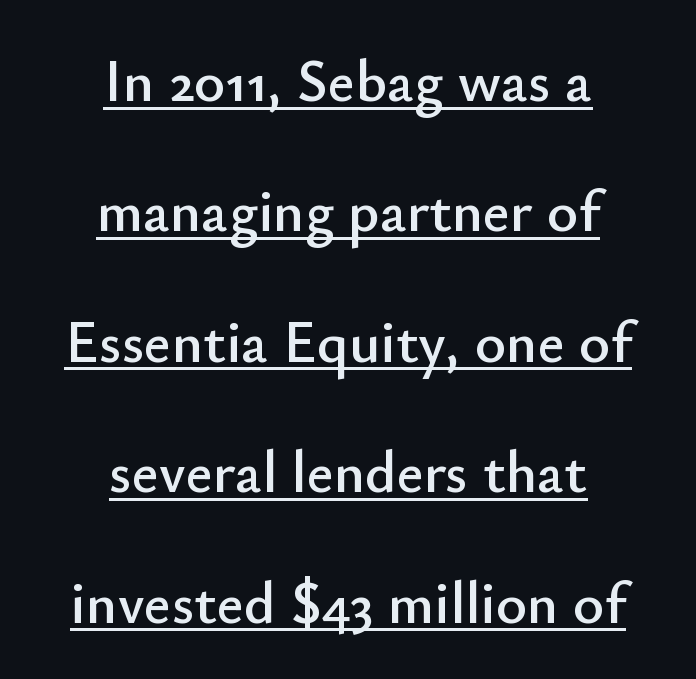
The image shows 59 px sans-serif type, upright; set centered, loose line spacing (2.21x), normal letter spacing, underlined; low stroke contrast and a small x-height.
